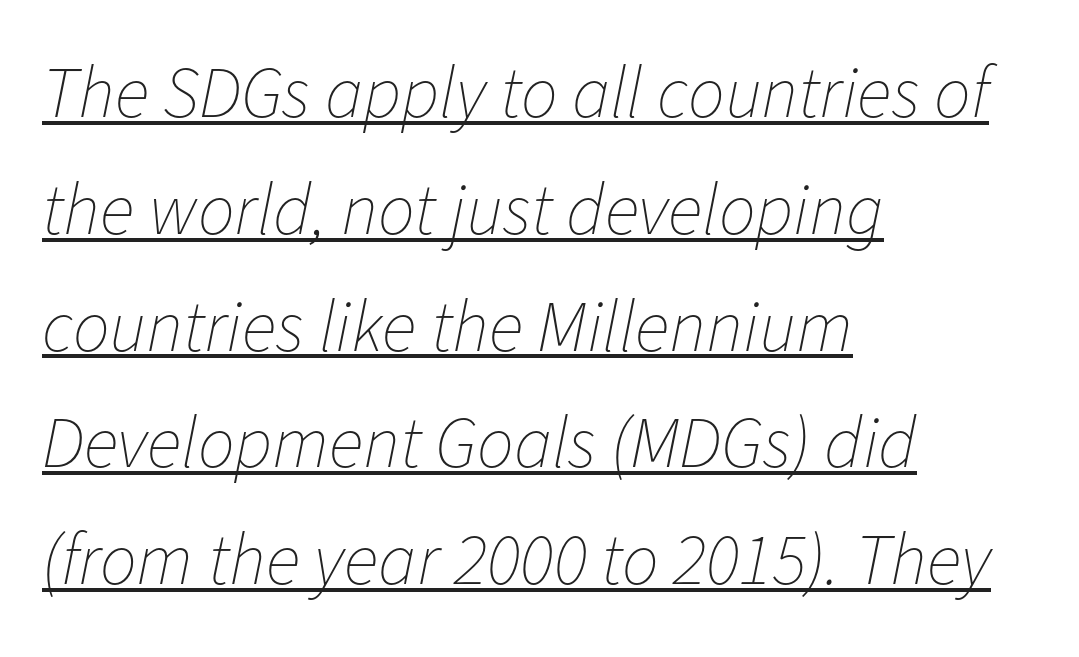
Q: Is the text bold? A: No.
Q: Is the text italic (slanted)? A: Yes, it leans right by about 11 degrees.
Q: Is the text underlined? A: Yes.
Q: How is the paragraph aligned? A: Left-aligned.
Q: Is the spacing between letters normal or unusually wide? A: Normal.
Q: Is the spacing between lines tight, normal or loose? A: Normal.
Q: Width (condensed, normal, or wide)? A: Normal.
Q: Stroke contrast? A: Low.
Q: x-height? A: Medium.
Q: Monospaced? A: No.
